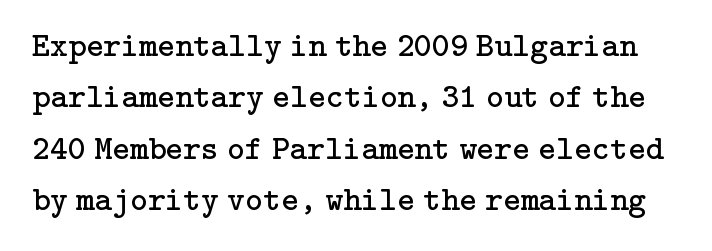
Q: Is the text bold? A: No.
Q: Is the text italic (slanted)? A: No, it is upright.
Q: Is the typeface a serif or a sans-serif typeface? A: Serif.
Q: Is the text underlined? A: No.
Q: Is the spacing between letters normal or unusually wide? A: Normal.
Q: Is the spacing between lines tight, normal or loose? A: Normal.
Q: Width (condensed, normal, or wide)? A: Normal.
Q: Stroke contrast? A: Low.
Q: x-height? A: Medium.
